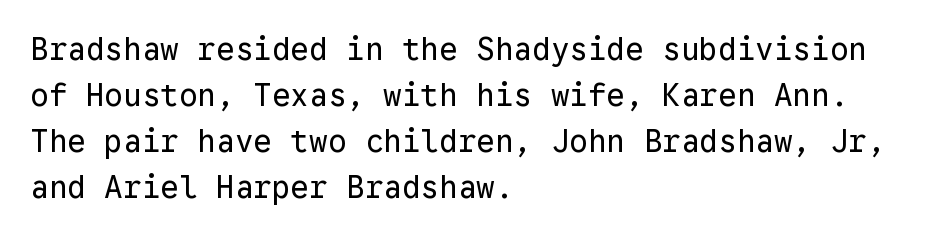
{"serif": "no", "italic": "no", "bold": "no", "weight": "regular", "width": "normal", "stroke_contrast": "low", "x_height": "medium", "monospaced": "yes", "underline": "no", "align": "left", "line_spacing": "normal", "line_spacing_ratio": 1.48, "letter_spacing": "normal", "letter_spacing_em": 0.0, "glyph_px": 31}
